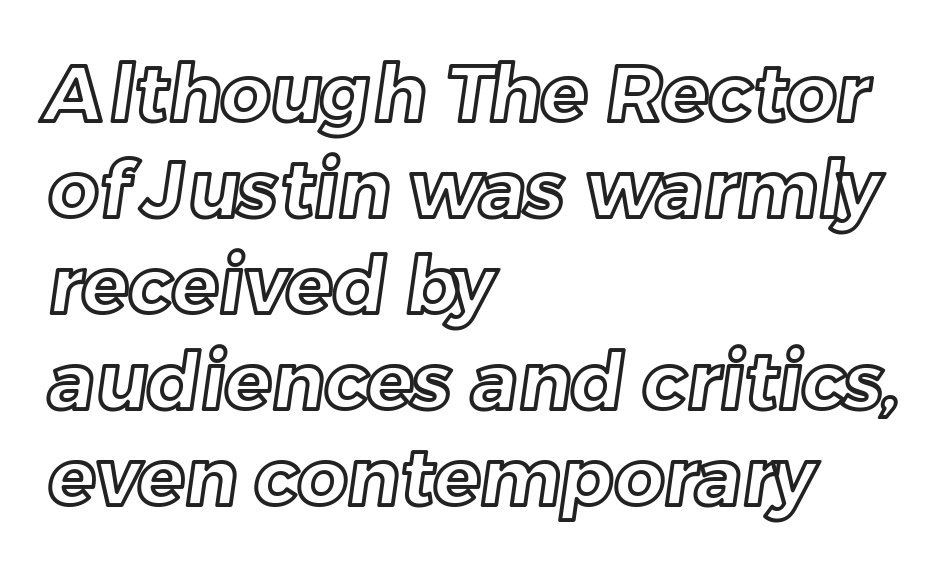
You could call the tracking neutral — neither tight nor loose. The rendering uses natural spacing where letterforms have individual widths. This rendering uses left alignment, leaving the right contour irregular. Check under the words: just untouched page.
